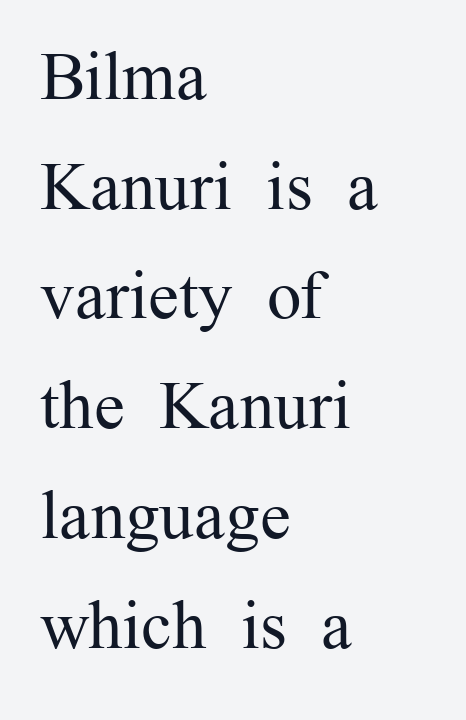
{"serif": "yes", "italic": "no", "bold": "no", "weight": "regular", "width": "normal", "stroke_contrast": "medium", "x_height": "medium", "monospaced": "no", "underline": "no", "align": "left", "line_spacing": "normal", "line_spacing_ratio": 1.59, "letter_spacing": "normal", "letter_spacing_em": 0.0, "glyph_px": 69}
